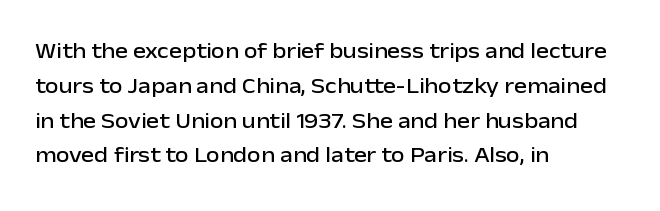
The image shows 22 px text type, upright; set left-aligned, normal line spacing (1.58x), normal letter spacing, not underlined.
